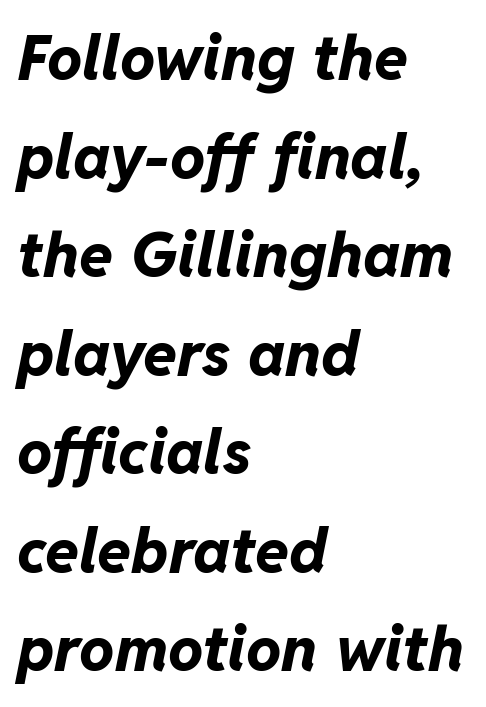
{"italic": "yes", "lean": "right", "slant_degrees": 11, "bold": "yes", "weight": "bold", "width": "normal", "stroke_contrast": "low", "x_height": "medium", "monospaced": "no", "underline": "no", "align": "left", "line_spacing": "normal", "line_spacing_ratio": 1.59, "letter_spacing": "normal", "letter_spacing_em": 0.0, "glyph_px": 62}
